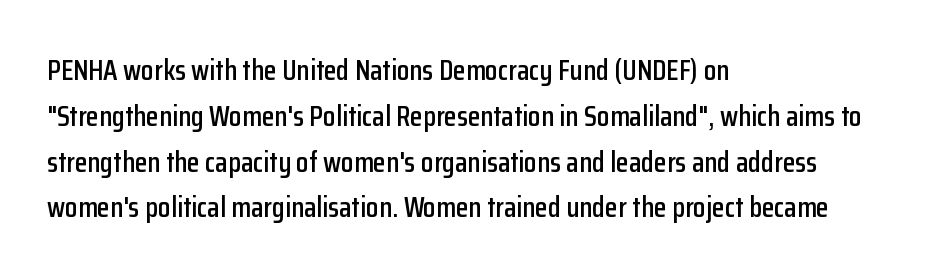
Q: Is the text italic (slanted)? A: No, it is upright.
Q: Is the typeface a serif or a sans-serif typeface? A: Sans-serif.
Q: Is the text underlined? A: No.
Q: How is the paragraph aligned? A: Left-aligned.
Q: Is the spacing between letters normal or unusually wide? A: Normal.
Q: Is the spacing between lines tight, normal or loose? A: Normal.
Q: Width (condensed, normal, or wide)? A: Condensed.
Q: Stroke contrast? A: Low.
Q: x-height? A: Medium.
Q: Monospaced? A: No.
